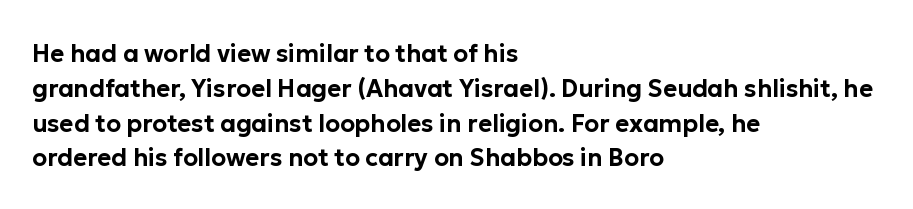
{"italic": "no", "underline": "no", "align": "left", "line_spacing": "normal", "line_spacing_ratio": 1.45, "letter_spacing": "normal", "letter_spacing_em": 0.0, "glyph_px": 24}
